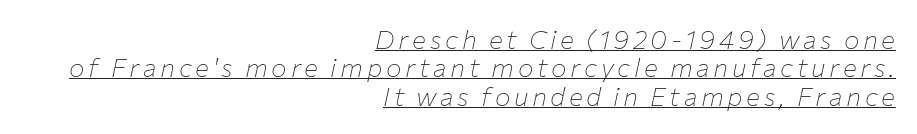
The image shows 26 px text type, italic (leaning right); set right-aligned, tight line spacing (1.09x), underlined.
